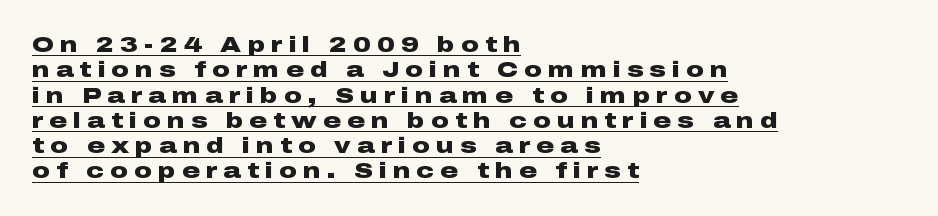
If you drew a line through each stem, it would be perfectly vertical. Students, observe: this is what under-led, compact text looks like. Strong, thick strokes mark this as bold type. Observe the wide spacing: letters keep a clear distance from each other. The rag falls on the right side of this text block.
